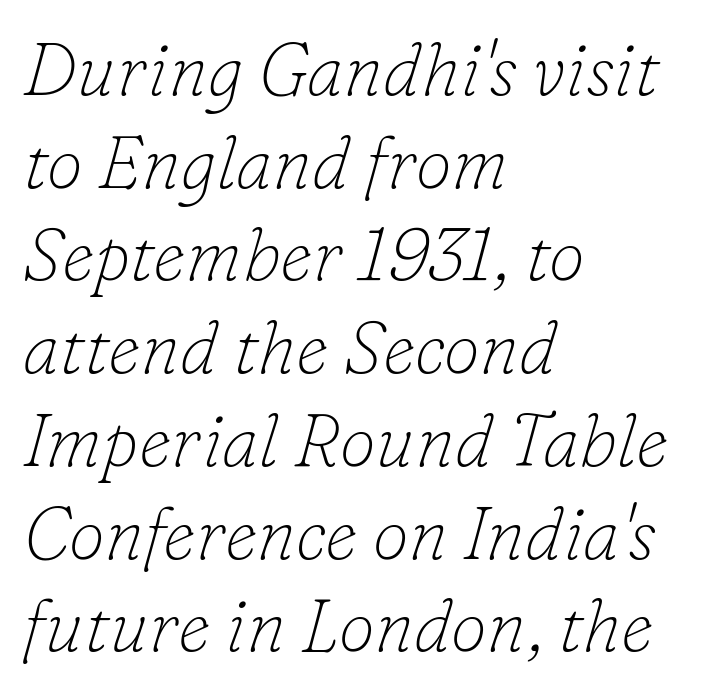
Q: Is the text bold? A: No.
Q: Is the text italic (slanted)? A: Yes, it leans right by about 16 degrees.
Q: Is the typeface a serif or a sans-serif typeface? A: Serif.
Q: Is the text underlined? A: No.
Q: How is the paragraph aligned? A: Left-aligned.
Q: Is the spacing between letters normal or unusually wide? A: Normal.
Q: Is the spacing between lines tight, normal or loose? A: Normal.
Q: Width (condensed, normal, or wide)? A: Normal.
Q: Stroke contrast? A: Low.
Q: x-height? A: Small.
Q: Monospaced? A: No.
